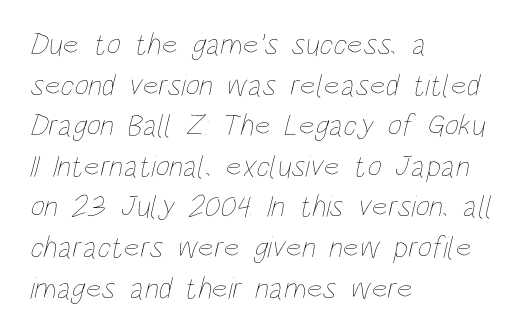
The image shows 31 px thin, condensed type; set left-aligned, normal line spacing (1.31x), normal letter spacing, not underlined; low stroke contrast and a large x-height.
